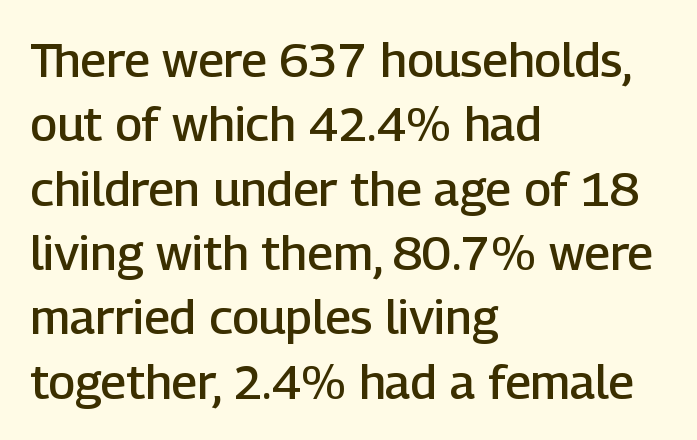
In terms of letterform style, serifs are entirely absent. The block of text has a typical density, with ordinary space between rows. How heavy is the stroke? Medium-heavy — a semibold, shy of bold. Nope, not italic — everything's standing straight. Rule under the text: the space is simply empty. Leftover space on each line is placed entirely after the last word.
